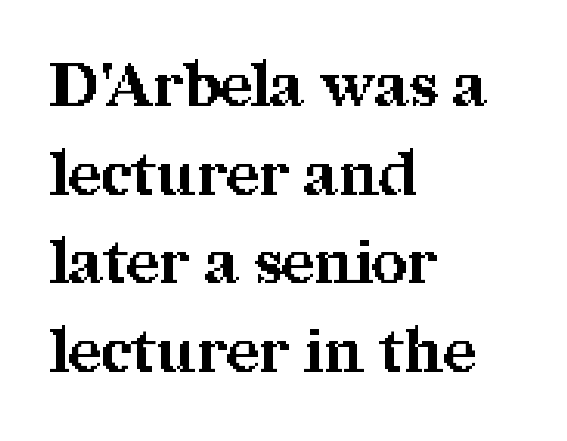
The image shows 62 px bold serif type, upright; set left-aligned, normal line spacing (1.43x), normal letter spacing, not underlined; medium stroke contrast and a medium x-height.
